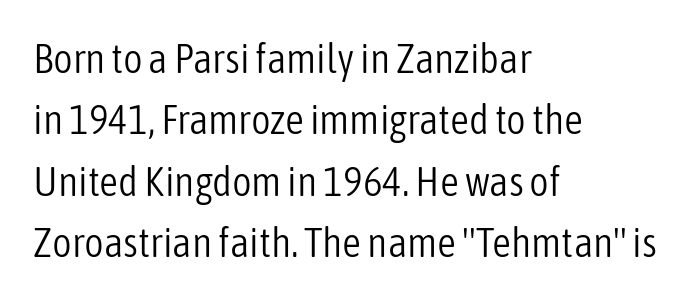
The image shows 42 px light, condensed sans-serif type, upright; set left-aligned, normal line spacing (1.46x), normal letter spacing, not underlined; low stroke contrast and a medium x-height.
